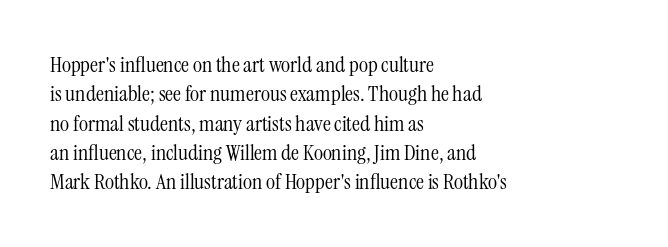
Caption: face not bold, strokes unweighted. Whoever set this chose a conventional vertical rhythm. This sample uses plain, unmodified letter spacing. The lettering stays uniformly vertical, giving the passage a roman look. Rule under the text: the space is simply empty.
